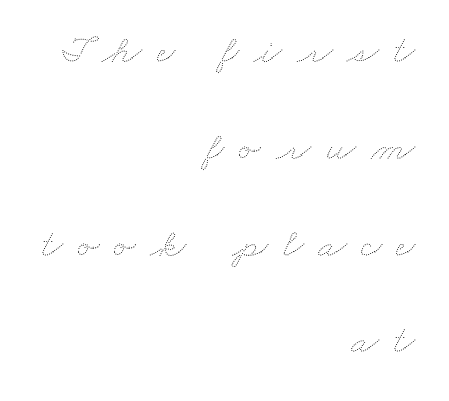
The image shows 41 px thin, wide type; set right-aligned, loose line spacing (2.36x), unusually wide letter spacing (+0.36 em), not underlined; medium stroke contrast and a small x-height.
